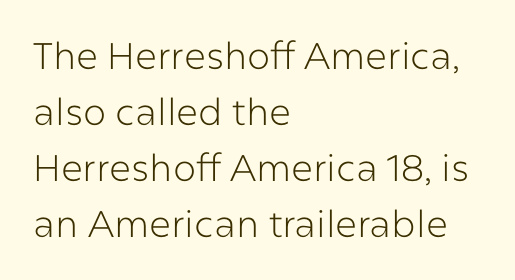
The passage shown has conventional tracking throughout. Does the type have serifs? No, each stem ends abruptly. On a weight scale, this lands at 450 or below. This rendering features lettering with no underline.
